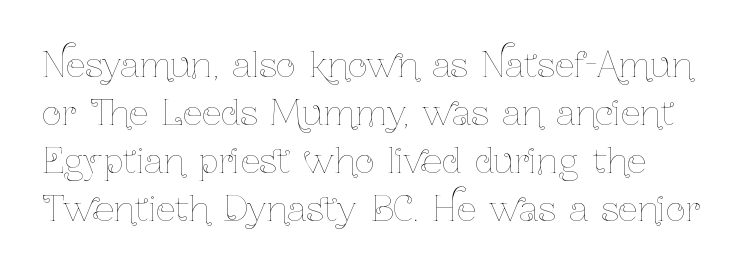
Q: Is the text bold? A: No.
Q: Is the text italic (slanted)? A: No, it is upright.
Q: Is the text underlined? A: No.
Q: How is the paragraph aligned? A: Left-aligned.
Q: Is the spacing between letters normal or unusually wide? A: Normal.
Q: Is the spacing between lines tight, normal or loose? A: Normal.
Q: Width (condensed, normal, or wide)? A: Condensed.
Q: Stroke contrast? A: Low.
Q: x-height? A: Medium.
Q: Monospaced? A: No.
